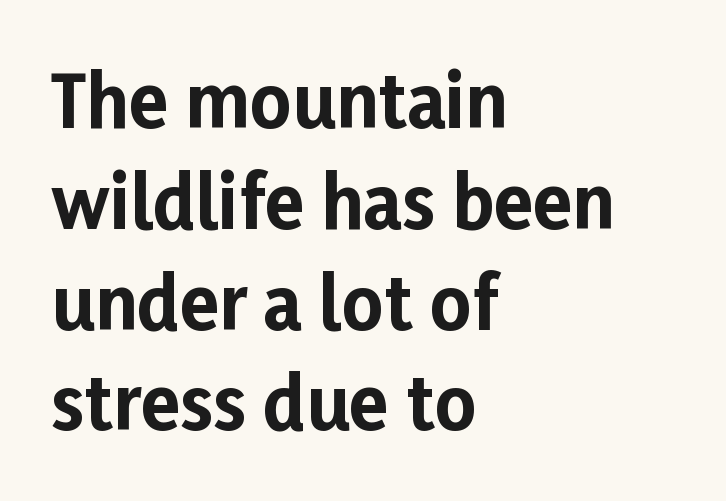
Q: Is the text bold? A: Yes.
Q: Is the text italic (slanted)? A: No, it is upright.
Q: Is the typeface a serif or a sans-serif typeface? A: Sans-serif.
Q: Is the text underlined? A: No.
Q: How is the paragraph aligned? A: Left-aligned.
Q: Is the spacing between letters normal or unusually wide? A: Normal.
Q: Is the spacing between lines tight, normal or loose? A: Normal.
Q: Width (condensed, normal, or wide)? A: Normal.
Q: Stroke contrast? A: Low.
Q: x-height? A: Medium.
Q: Monospaced? A: No.
